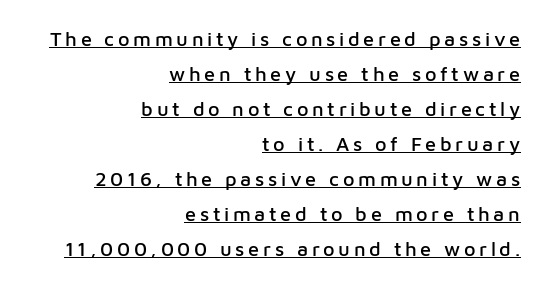
Q: Is the text italic (slanted)? A: No, it is upright.
Q: Is the text underlined? A: Yes.
Q: How is the paragraph aligned? A: Right-aligned.
